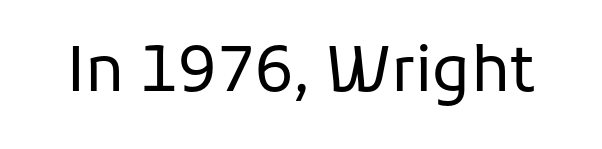
{"serif": "no", "italic": "no", "bold": "no", "weight": "regular", "width": "normal", "stroke_contrast": "low", "x_height": "medium", "monospaced": "no", "underline": "no", "letter_spacing": "normal", "letter_spacing_em": 0.0, "glyph_px": 62}
